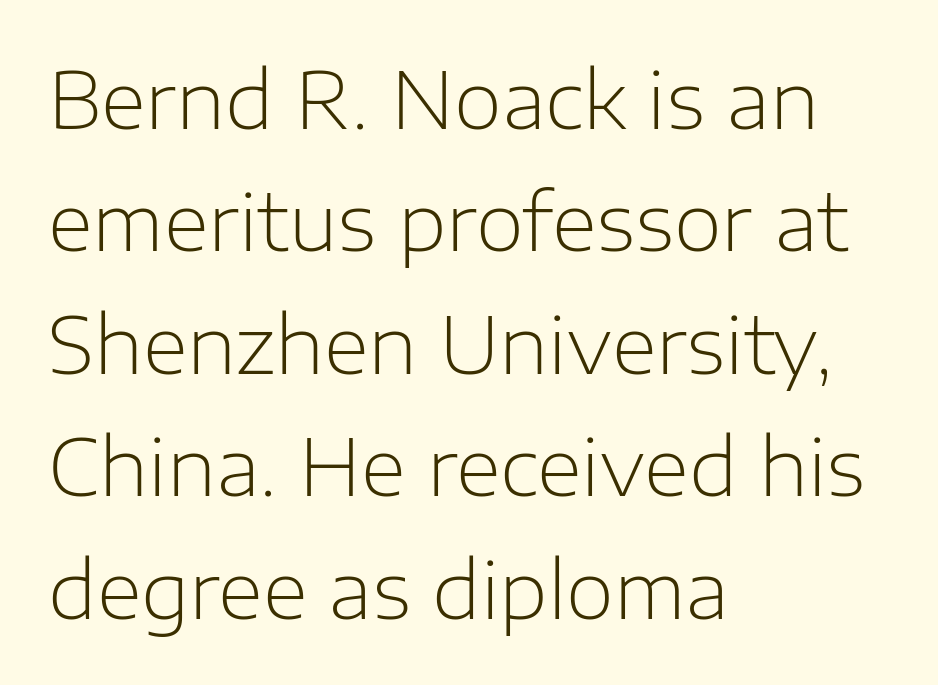
No letter is thick-stroked: the sample isn't bold. Spacing verdict: proportional, widths tailored to each character. The ragged edge is on the right, which tells us the setting is flush left. The rendering keeps characters at their native spacing. Serif or sans? Sans — the stroke terminals are bare. Notice how the stems are strictly vertical — no italics here.
